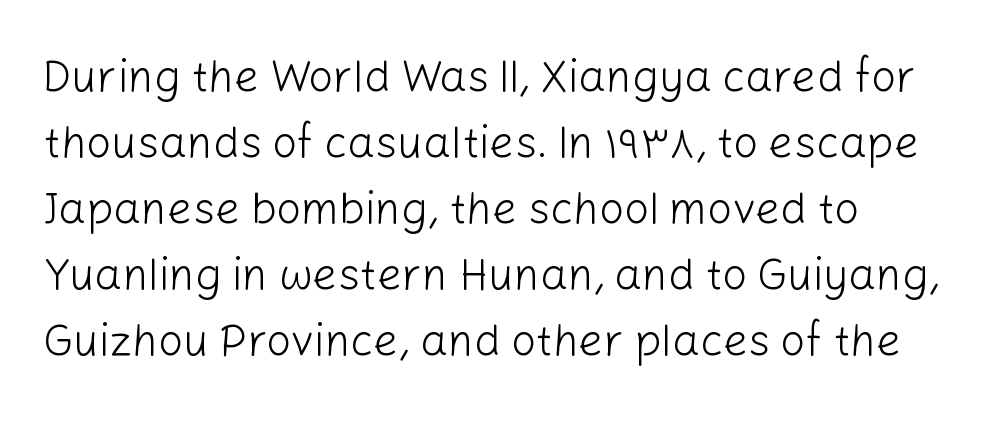
{"serif": "no", "italic": "no", "bold": "no", "weight": "light", "width": "normal", "stroke_contrast": "low", "x_height": "medium", "monospaced": "no", "underline": "no", "align": "left", "line_spacing": "normal", "line_spacing_ratio": 1.5, "letter_spacing": "normal", "letter_spacing_em": 0.0, "glyph_px": 44}
